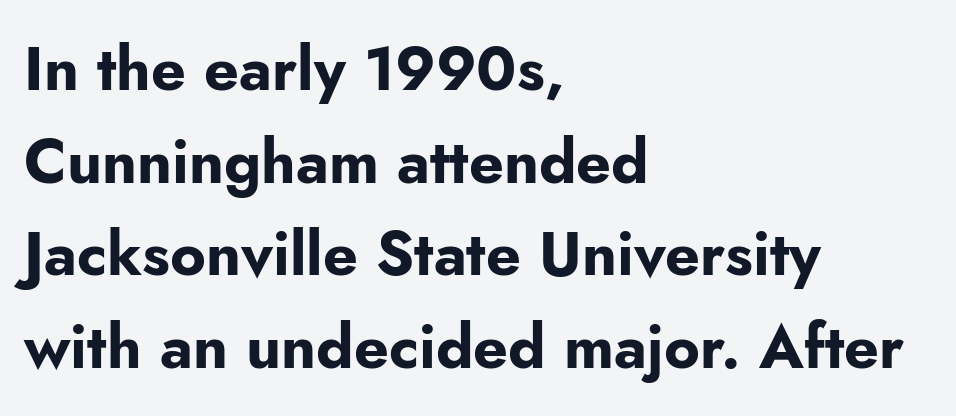
{"serif": "no", "italic": "no", "bold": "yes", "weight": "bold", "width": "normal", "stroke_contrast": "low", "x_height": "small", "monospaced": "no", "underline": "no", "align": "left", "line_spacing": "normal", "line_spacing_ratio": 1.52, "letter_spacing": "normal", "letter_spacing_em": 0.0, "glyph_px": 61}
